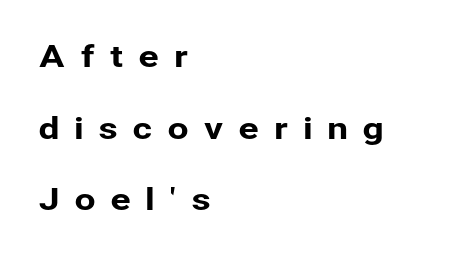
{"serif": "no", "italic": "no", "width": "normal", "stroke_contrast": "low", "x_height": "medium", "monospaced": "no", "underline": "no", "align": "left", "line_spacing": "loose", "line_spacing_ratio": 2.31, "letter_spacing": "wide", "letter_spacing_em": 0.45, "glyph_px": 31}
